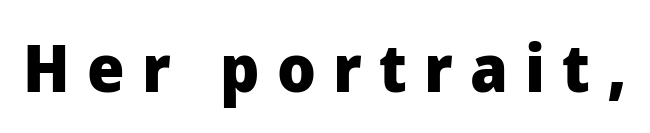
{"serif": "no", "italic": "no", "bold": "yes", "weight": "heavy", "width": "normal", "stroke_contrast": "low", "x_height": "medium", "monospaced": "no", "underline": "no", "letter_spacing": "wide", "letter_spacing_em": 0.26, "glyph_px": 66}
